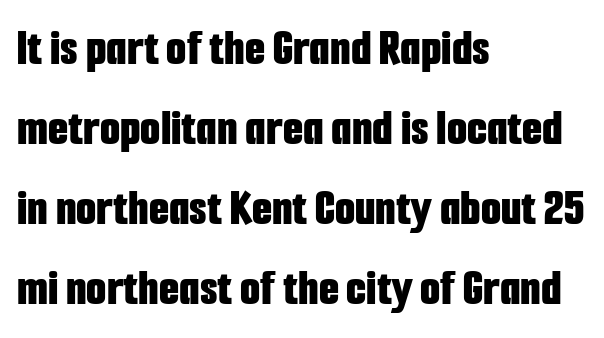
The typesetter chose a ragged-right arrangement here. Whoever set this chose a conventional vertical rhythm. Varying glyph widths throughout — classic text-font behaviour. Grotesque or geometric, the face here clearly has no serifs.
